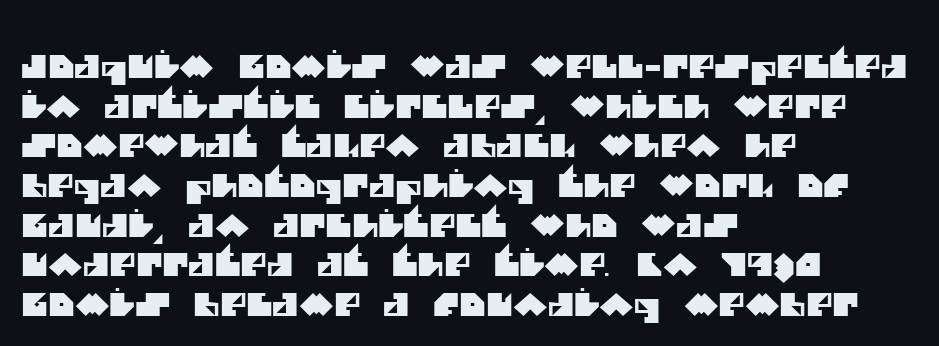
Think of a printed novel: that variable character pitch is what you see here. The letters sit at their default tracking, neither squeezed nor spread. Line starts are locked; line ends wander. Glance below the letters and you will spot only blank space. This sample uses a sans-serif face.
